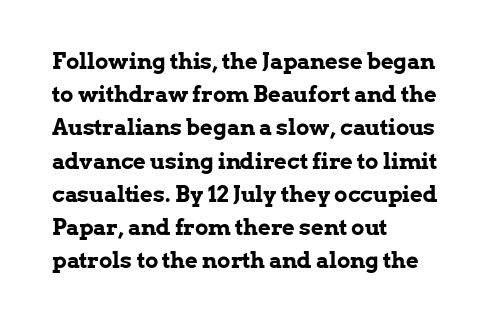
Q: Is the text bold? A: Yes.
Q: Is the text italic (slanted)? A: No, it is upright.
Q: Is the text underlined? A: No.
Q: How is the paragraph aligned? A: Left-aligned.
Q: Is the spacing between letters normal or unusually wide? A: Normal.
Q: Is the spacing between lines tight, normal or loose? A: Normal.
